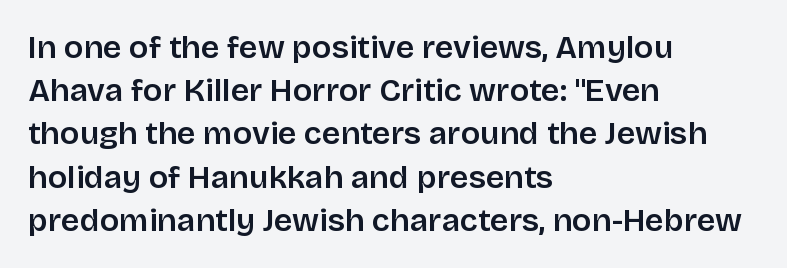
The image shows 32 px semibold sans-serif type, upright; set left-aligned, normal line spacing (1.35x), normal letter spacing, not underlined; low stroke contrast and a large x-height.
